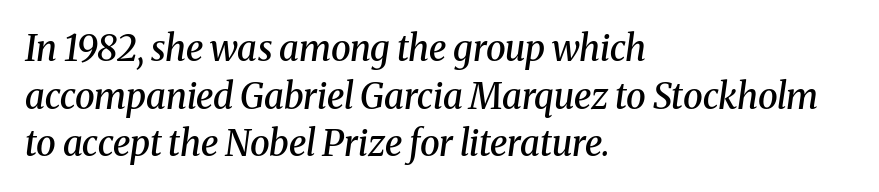
Q: Is the text bold? A: Semi-bold.
Q: Is the text italic (slanted)? A: Yes, it leans right by about 8 degrees.
Q: Is the typeface a serif or a sans-serif typeface? A: Serif.
Q: Is the text underlined? A: No.
Q: How is the paragraph aligned? A: Left-aligned.
Q: Is the spacing between letters normal or unusually wide? A: Normal.
Q: Is the spacing between lines tight, normal or loose? A: Normal.
Q: Width (condensed, normal, or wide)? A: Normal.
Q: Stroke contrast? A: Medium.
Q: x-height? A: Medium.
Q: Monospaced? A: No.
